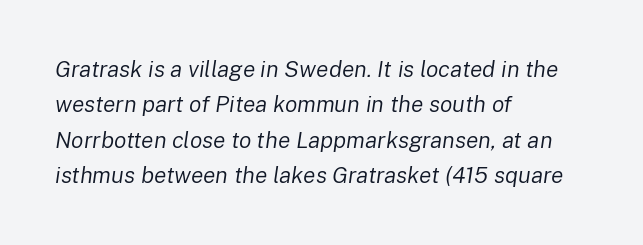
Q: Is the text bold? A: No.
Q: Is the text italic (slanted)? A: Yes, it leans right by about 8 degrees.
Q: Is the text underlined? A: No.
Q: How is the paragraph aligned? A: Left-aligned.
Q: Is the spacing between letters normal or unusually wide? A: Normal.
Q: Is the spacing between lines tight, normal or loose? A: Normal.
